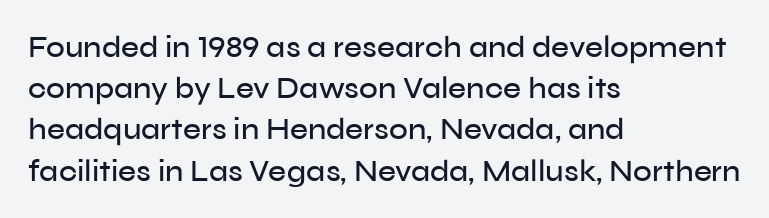
Is there any slant? The stems are plumb. What's the leading like? Ordinary, nothing unusual. Think of a printed novel: that variable character pitch is what you see here. There is no visible air inserted between adjacent glyphs. Font category for this specimen: sans-serif.
